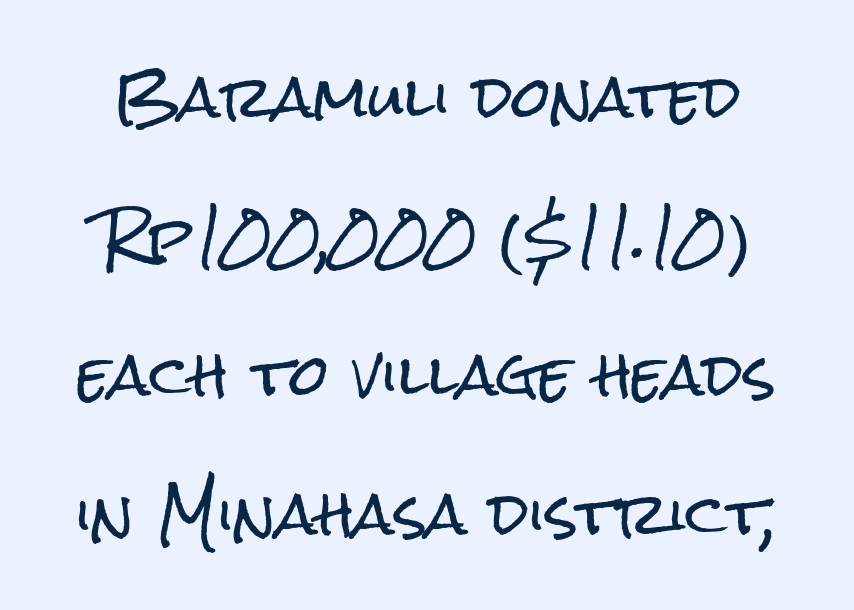
Q: Is the text italic (slanted)? A: No, it is upright.
Q: Is the typeface a serif or a sans-serif typeface? A: Sans-serif.
Q: Is the text underlined? A: No.
Q: How is the paragraph aligned? A: Centered.
Q: Is the spacing between letters normal or unusually wide? A: Normal.
Q: Is the spacing between lines tight, normal or loose? A: Loose.
Q: Width (condensed, normal, or wide)? A: Condensed.
Q: Stroke contrast? A: Low.
Q: x-height? A: Medium.
Q: Monospaced? A: No.
